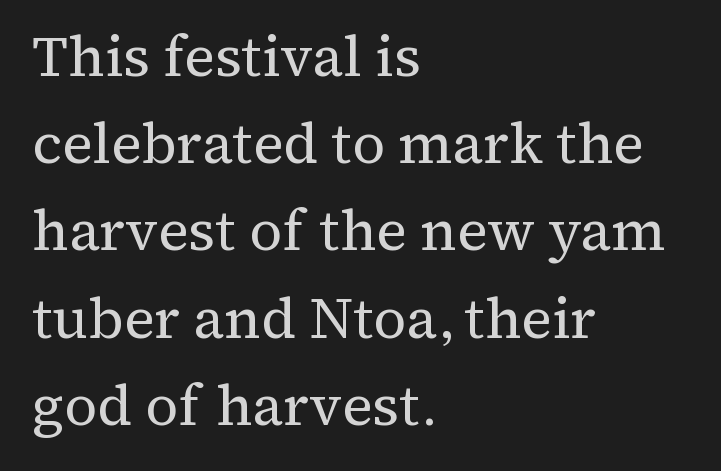
Q: Is the text bold? A: No.
Q: Is the text italic (slanted)? A: No, it is upright.
Q: Is the typeface a serif or a sans-serif typeface? A: Serif.
Q: Is the text underlined? A: No.
Q: How is the paragraph aligned? A: Left-aligned.
Q: Is the spacing between letters normal or unusually wide? A: Normal.
Q: Is the spacing between lines tight, normal or loose? A: Normal.
Q: Width (condensed, normal, or wide)? A: Normal.
Q: Stroke contrast? A: Medium.
Q: x-height? A: Medium.
Q: Monospaced? A: No.
